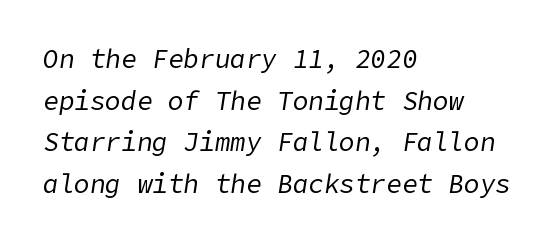
{"italic": "yes", "lean": "right", "slant_degrees": 9, "bold": "no", "underline": "no", "align": "left", "line_spacing": "normal", "line_spacing_ratio": 1.6, "letter_spacing": "normal", "letter_spacing_em": 0.0, "glyph_px": 26}
